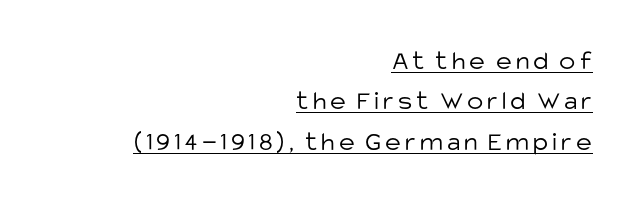
Think standard paragraph weight, or any step lighter than that. Compared with a flush-left layout, this one pins lines to the opposite, right side. In terms of posture, this sample is upright. Somebody hit Ctrl+U on this one — the words are underlined. Regarding leading, the lines here are spaced in the standard way.
